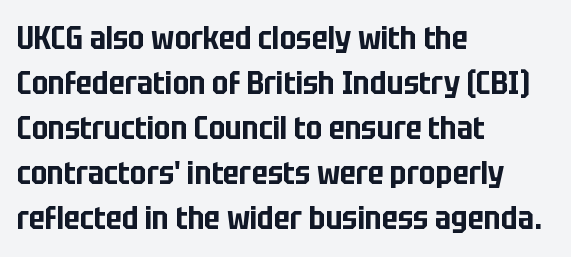
The image shows 32 px condensed sans-serif type, upright; set left-aligned, normal line spacing (1.41x), normal letter spacing, not underlined; low stroke contrast and a large x-height.
